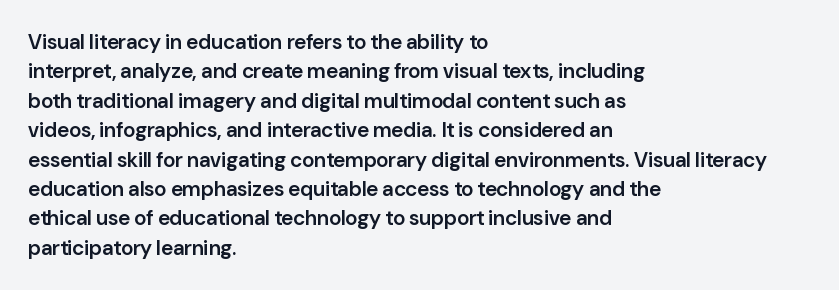
The space between consecutive lines is moderate. Its strokes are somewhat broadened, the hallmark of semibold type. Tracking value appears to be zero — textbook default spacing. These lines are set flush left with a ragged right edge. Underlining? Definitely not there. If you drew a line through each stem, it would be perfectly vertical.
